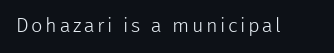
The type sits square on the baseline with zero lean. The strip under each line holds only bare page. Is the stroke heavy? The answer is a plain regular-or-lighter.
